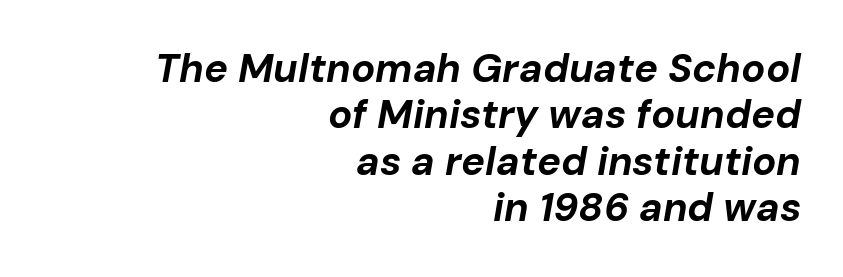
{"italic": "yes", "lean": "right", "slant_degrees": 10, "bold": "yes", "weight": "bold", "width": "normal", "stroke_contrast": "low", "x_height": "medium", "monospaced": "no", "underline": "no", "align": "right", "line_spacing_ratio": 1.16, "letter_spacing": "normal", "letter_spacing_em": 0.0, "glyph_px": 40}
